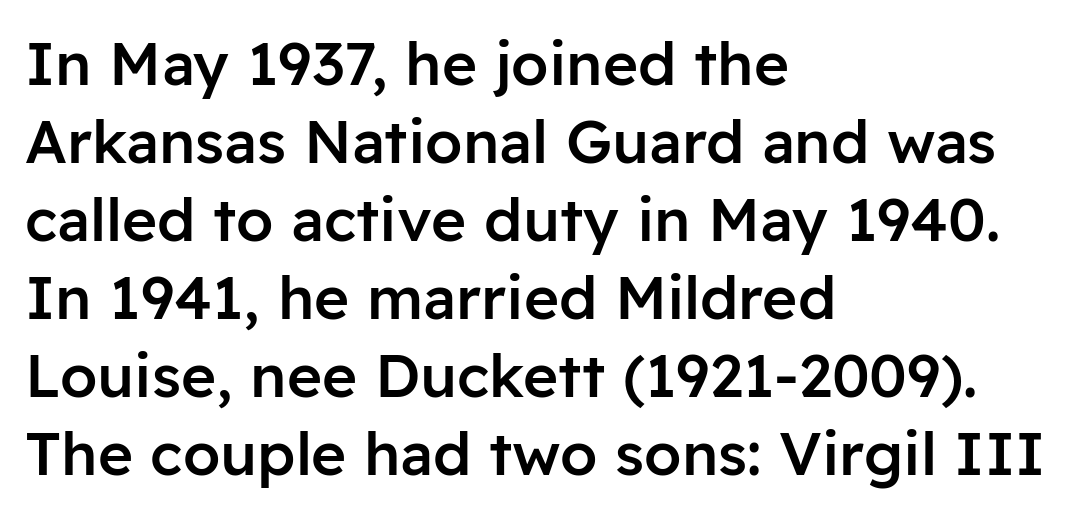
The image shows 60 px semibold sans-serif type, upright; set left-aligned, normal line spacing (1.3x), normal letter spacing, not underlined; low stroke contrast and a medium x-height.
